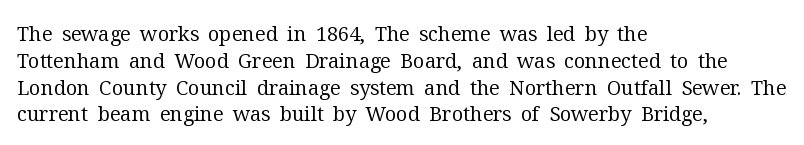
The image shows 20 px text type, upright; set left-aligned, normal line spacing (1.34x), normal letter spacing, not underlined.
